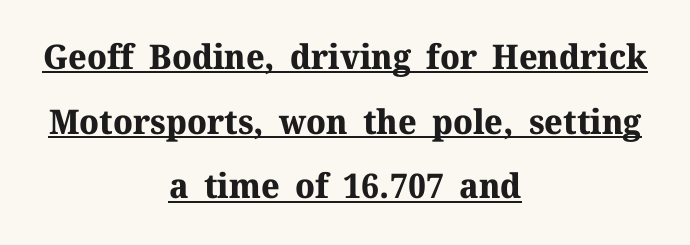
Whoever set this chose breathing room over compactness in the vertical rhythm. You could not count columns in this text — the font is proportionally spaced. This rendering employs a face with finishing strokes, i.e., a serif. Does the weight exceed regular? Yes, all the way to bold. Nobody touched the tracking dial on this one. The typesetter has applied underlining to the passage shown.
